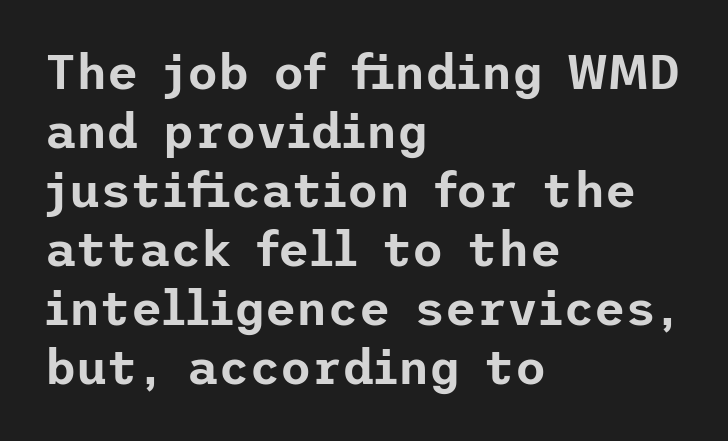
Q: Is the text italic (slanted)? A: No, it is upright.
Q: Is the typeface a serif or a sans-serif typeface? A: Sans-serif.
Q: Is the text underlined? A: No.
Q: How is the paragraph aligned? A: Left-aligned.
Q: Is the spacing between letters normal or unusually wide? A: Normal.
Q: Width (condensed, normal, or wide)? A: Normal.
Q: Stroke contrast? A: Low.
Q: x-height? A: Medium.
